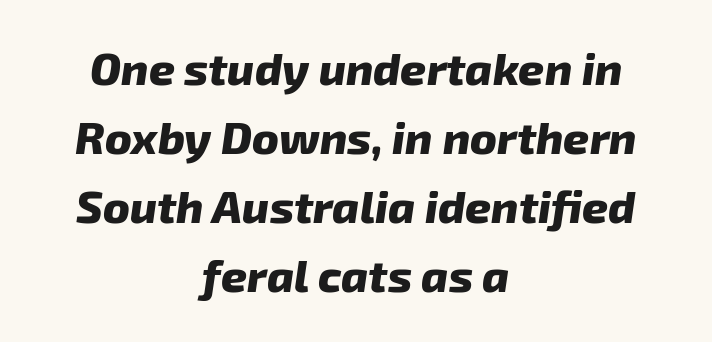
Q: Is the text bold? A: Yes.
Q: Is the text italic (slanted)? A: Yes, it leans right by about 8 degrees.
Q: Is the text underlined? A: No.
Q: How is the paragraph aligned? A: Centered.
Q: Is the spacing between letters normal or unusually wide? A: Normal.
Q: Is the spacing between lines tight, normal or loose? A: Normal.
Q: Width (condensed, normal, or wide)? A: Normal.
Q: Stroke contrast? A: Low.
Q: x-height? A: Medium.
Q: Monospaced? A: No.
